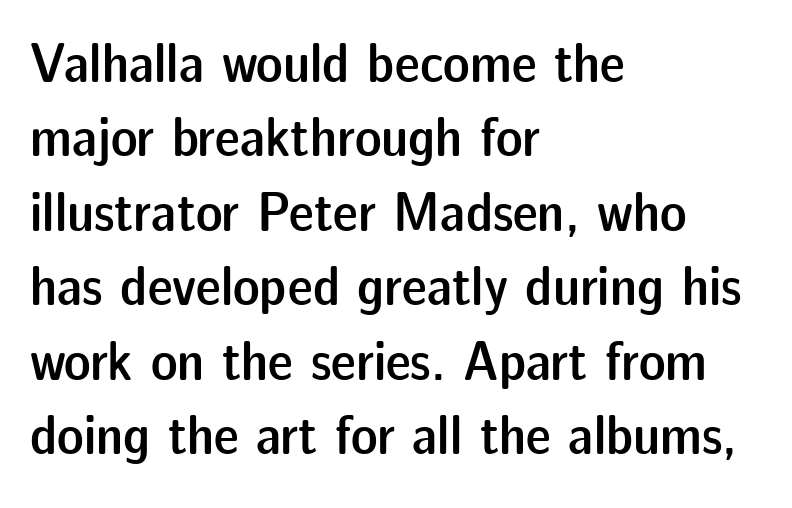
As a designer I'd log this as weight 600, semibold. The text was rendered using a sans face with plain stroke endings. Horizontal alignment here is leftward, the default for most running prose. Letters rest on an invisible, unmarked baseline. Each letter keeps its own natural width here, so spacing adapts to shape.
